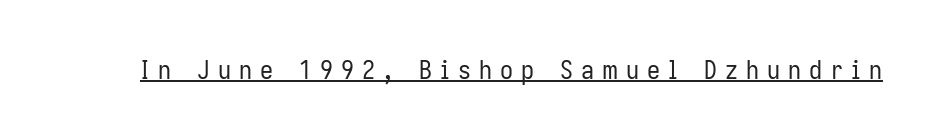
The image shows 26 px text type, upright; set unusually wide letter spacing (+0.31 em), underlined.
